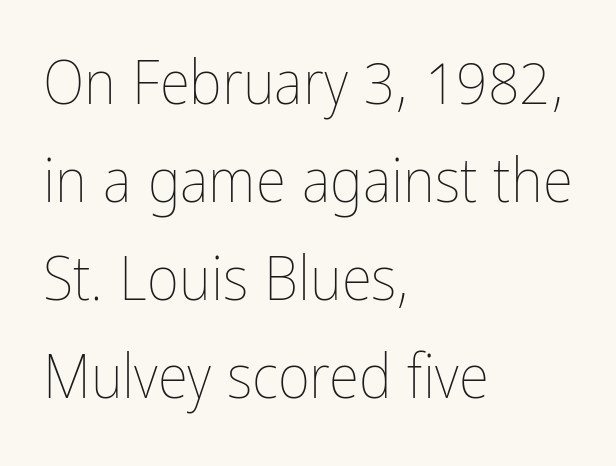
The image shows 62 px thin, condensed type, upright; set left-aligned, normal line spacing (1.58x), normal letter spacing, not underlined; low stroke contrast and a medium x-height.
